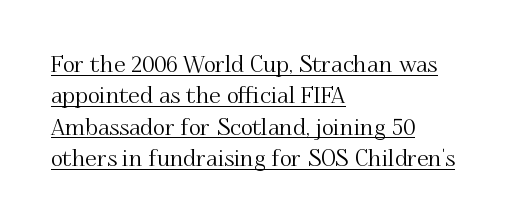
Q: Is the text italic (slanted)? A: No, it is upright.
Q: Is the text underlined? A: Yes.
Q: How is the paragraph aligned? A: Left-aligned.
Q: Is the spacing between letters normal or unusually wide? A: Normal.
Q: Is the spacing between lines tight, normal or loose? A: Normal.
